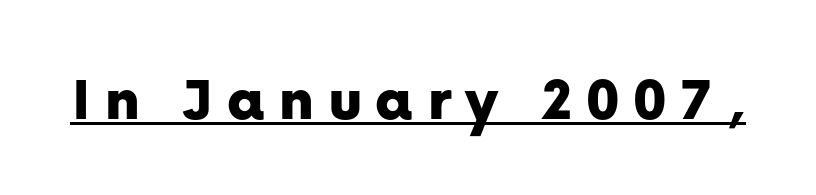
Q: Is the text italic (slanted)? A: No, it is upright.
Q: Is the typeface a serif or a sans-serif typeface? A: Sans-serif.
Q: Is the text underlined? A: Yes.
Q: Is the spacing between letters normal or unusually wide? A: Unusually wide.
Q: Width (condensed, normal, or wide)? A: Normal.
Q: Stroke contrast? A: Low.
Q: x-height? A: Medium.
Q: Monospaced? A: No.
